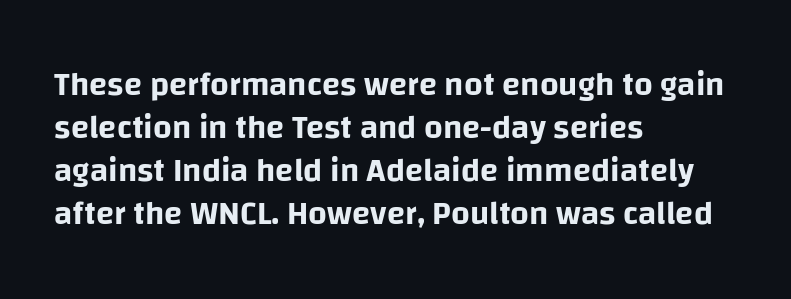
Q: Is the text italic (slanted)? A: No, it is upright.
Q: Is the typeface a serif or a sans-serif typeface? A: Sans-serif.
Q: Is the text underlined? A: No.
Q: How is the paragraph aligned? A: Left-aligned.
Q: Is the spacing between letters normal or unusually wide? A: Normal.
Q: Is the spacing between lines tight, normal or loose? A: Normal.
Q: Width (condensed, normal, or wide)? A: Normal.
Q: Stroke contrast? A: Low.
Q: x-height? A: Large.
Q: Monospaced? A: No.
